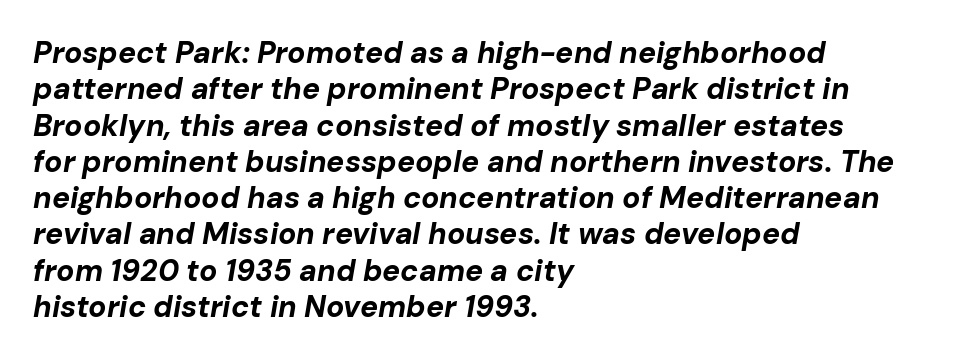
The image shows 30 px bold type, italic (leaning right); set left-aligned, line spacing 1.21x, normal letter spacing, not underlined; low stroke contrast and a medium x-height.
